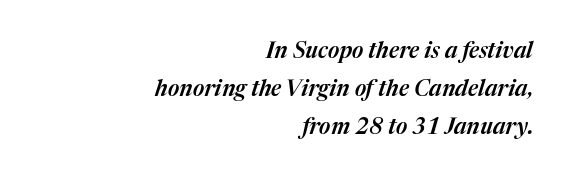
The image shows 22 px text type, italic (leaning right); set right-aligned, line spacing 1.73x, normal letter spacing, not underlined.
